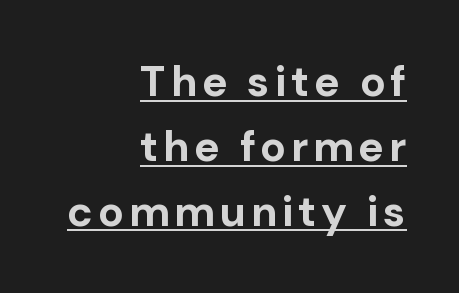
Q: Is the text bold? A: Yes.
Q: Is the text italic (slanted)? A: No, it is upright.
Q: Is the typeface a serif or a sans-serif typeface? A: Sans-serif.
Q: Is the text underlined? A: Yes.
Q: How is the paragraph aligned? A: Right-aligned.
Q: Is the spacing between lines tight, normal or loose? A: Normal.
Q: Width (condensed, normal, or wide)? A: Normal.
Q: Stroke contrast? A: Low.
Q: x-height? A: Medium.
Q: Monospaced? A: No.
